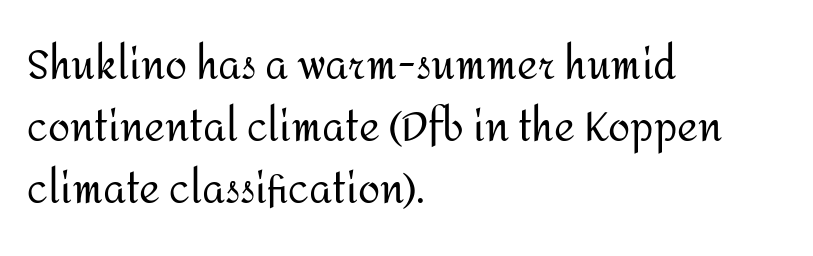
{"serif": "no", "italic": "no", "bold": "no", "weight": "regular", "width": "normal", "stroke_contrast": "medium", "x_height": "medium", "monospaced": "no", "underline": "no", "align": "left", "line_spacing": "normal", "line_spacing_ratio": 1.55, "letter_spacing": "normal", "letter_spacing_em": 0.0, "glyph_px": 40}
